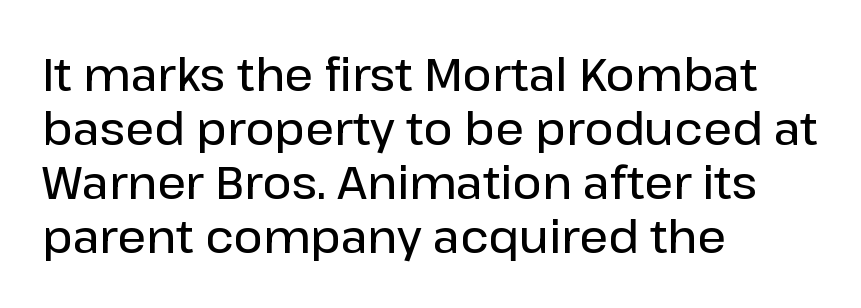
The image shows 45 px semibold sans-serif type, upright; set left-aligned, line spacing 1.2x, normal letter spacing, not underlined; low stroke contrast and a medium x-height.
